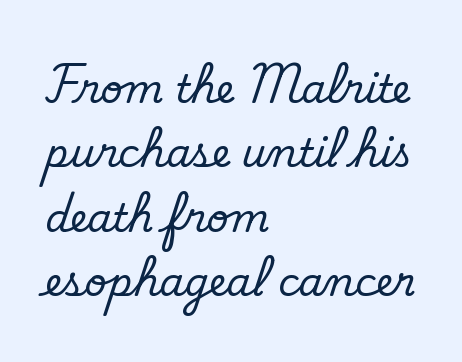
The image shows 39 px regular-weight sans-serif type; set left-aligned, normal line spacing (1.65x), normal letter spacing, not underlined; low stroke contrast and a small x-height.
